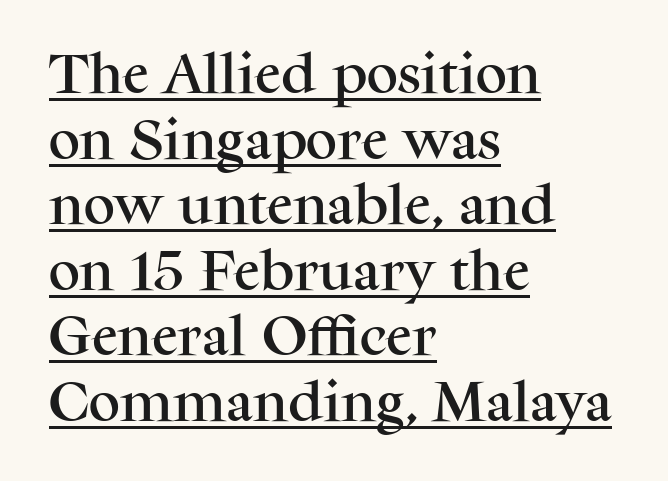
Summary of vertical rhythm: regular, with standard interline spacing. One-word summary of the alignment: left. Character widths vary here, with narrow letters taking less room than wide ones. The axis of the letterforms is exactly vertical.
